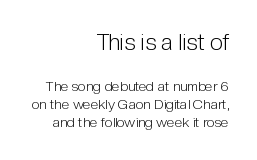
Nothing heavy about these letters — not bold at all. The lines sit at an ordinary, default distance from one another. Type size steps down from the first block to the second. The typography opts for an upright posture over an oblique one.
